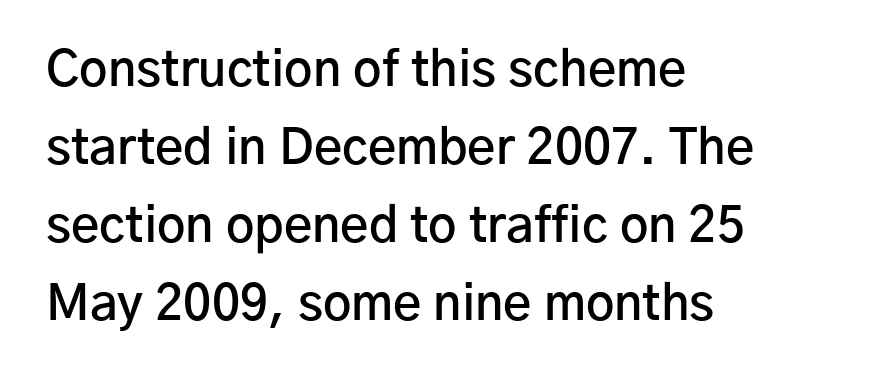
{"serif": "no", "italic": "no", "bold": "semi", "weight": "semibold", "width": "normal", "stroke_contrast": "low", "x_height": "medium", "monospaced": "no", "underline": "no", "align": "left", "line_spacing": "normal", "line_spacing_ratio": 1.59, "letter_spacing": "normal", "letter_spacing_em": 0.0, "glyph_px": 49}
